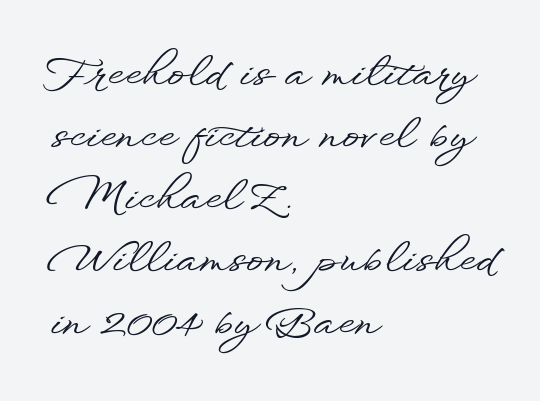
{"serif": "no", "width": "wide", "stroke_contrast": "low", "x_height": "small", "monospaced": "no", "underline": "no", "align": "left", "line_spacing": "normal", "line_spacing_ratio": 1.48, "letter_spacing": "normal", "letter_spacing_em": 0.0, "glyph_px": 42}
